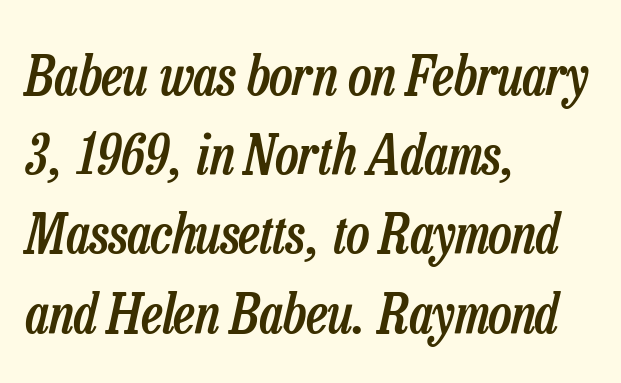
Q: Is the text bold? A: Semi-bold.
Q: Is the text italic (slanted)? A: Yes, it leans right by about 13 degrees.
Q: Is the text underlined? A: No.
Q: How is the paragraph aligned? A: Left-aligned.
Q: Is the spacing between letters normal or unusually wide? A: Normal.
Q: Is the spacing between lines tight, normal or loose? A: Normal.
Q: Width (condensed, normal, or wide)? A: Condensed.
Q: Stroke contrast? A: Low.
Q: x-height? A: Medium.
Q: Monospaced? A: No.
